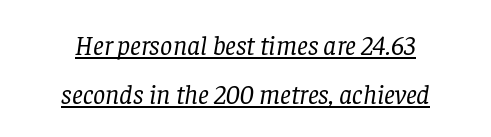
The image shows 27 px text type, italic (leaning right); set centered, line spacing 1.82x, normal letter spacing, underlined.
